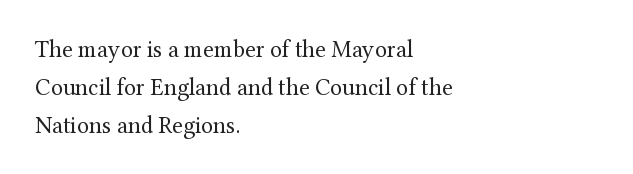
{"italic": "no", "bold": "no", "underline": "no", "align": "left", "line_spacing": "normal", "line_spacing_ratio": 1.58, "letter_spacing": "normal", "letter_spacing_em": 0.0, "glyph_px": 24}
